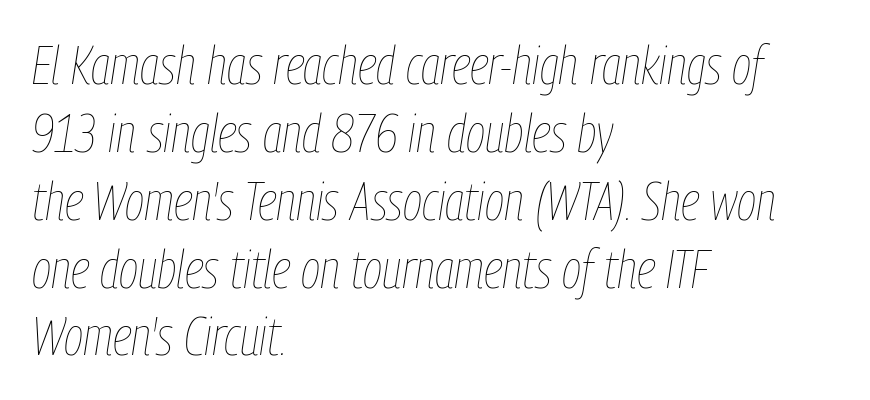
The image shows 53 px thin, condensed type, italic (leaning right); set left-aligned, normal line spacing (1.28x), normal letter spacing, not underlined; low stroke contrast and a medium x-height.
